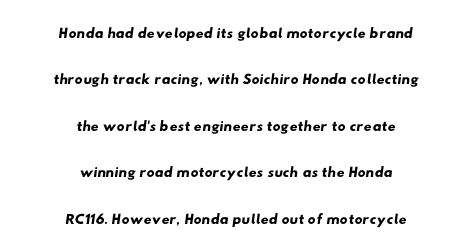
The space directly below the letters is spotless. Between one letter and the next there's only the usual sliver of space. The lines are quadded center. Whoever set this chose breathing room over compactness in the vertical rhythm.
